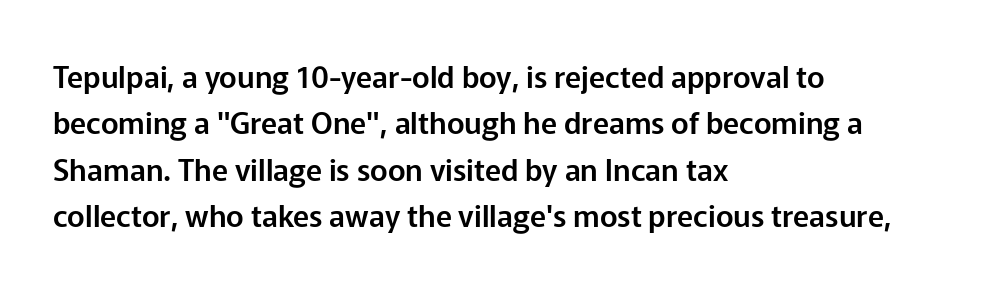
The words here are not underlined. The typography opts for an upright posture over an oblique one. What's the leading like? Ordinary, nothing unusual. A typesetter would call this proportional, since set widths differ per character.
